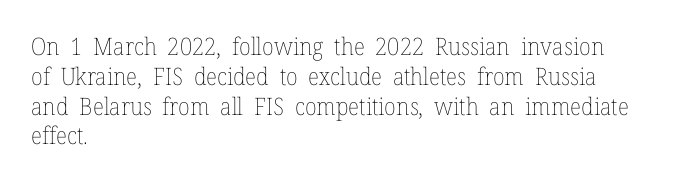
The image shows 24 px text type, upright; set left-aligned, line spacing 1.24x, normal letter spacing, not underlined.
